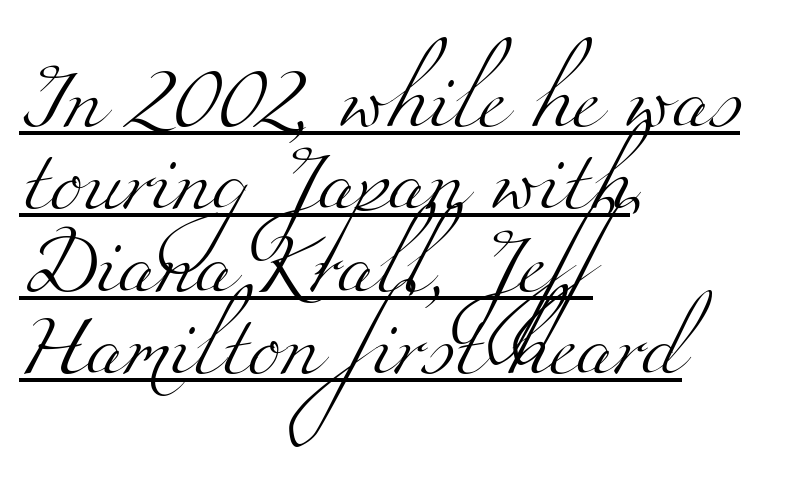
{"bold": "no", "weight": "light", "width": "wide", "stroke_contrast": "medium", "x_height": "small", "monospaced": "no", "underline": "yes", "align": "left", "line_spacing": "normal", "line_spacing_ratio": 1.33, "letter_spacing": "normal", "letter_spacing_em": 0.0, "glyph_px": 62}
